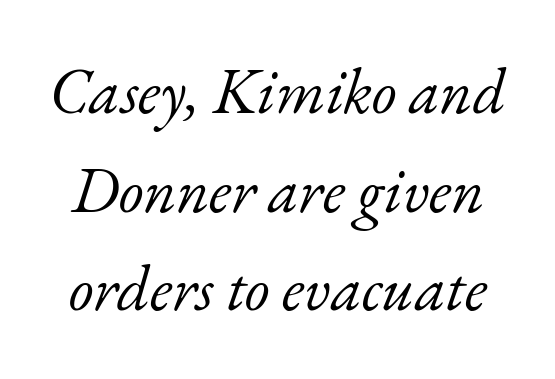
{"serif": "yes", "italic": "yes", "lean": "right", "slant_degrees": 17, "bold": "no", "weight": "light", "width": "normal", "stroke_contrast": "low", "x_height": "small", "monospaced": "no", "underline": "no", "line_spacing": "normal", "line_spacing_ratio": 1.54, "letter_spacing": "normal", "letter_spacing_em": 0.0, "glyph_px": 64}
